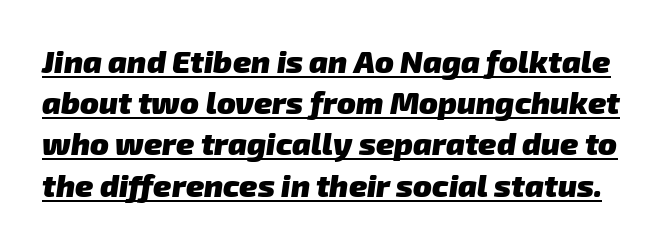
Q: Is the text bold? A: Yes.
Q: Is the typeface a serif or a sans-serif typeface? A: Sans-serif.
Q: Is the text underlined? A: Yes.
Q: Is the spacing between letters normal or unusually wide? A: Normal.
Q: Is the spacing between lines tight, normal or loose? A: Normal.
Q: Width (condensed, normal, or wide)? A: Normal.
Q: Stroke contrast? A: Low.
Q: x-height? A: Medium.
Q: Monospaced? A: No.
